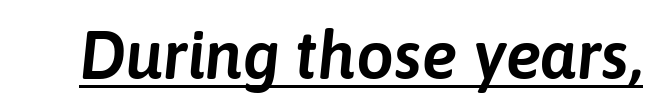
Here the designer chose a conventional face with non-uniform glyph widths. Caption: standard tracking, unaltered. Yep, that's italic — everything's leaning. Has an underline been added? It has.
